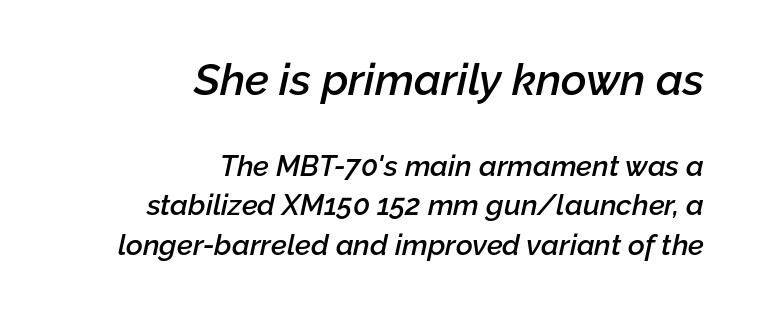
The horizontal fit of the characters is conventional and even. The whole block is typeset with a tilt. The designer left line spacing at the default. The letters are semibold — heavier than regular but short of a full bold. Proportional: the letters do not fall into vertical columns. The rendering shrinks the type as you move from the upper chunk to the lower.
